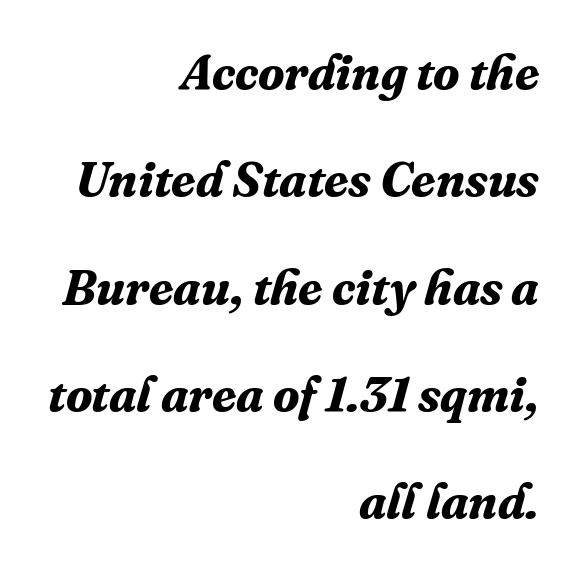
If you drew a line through each stem, it would be angled. What's the leading like? Stretched, with rows far apart. Typographically, this falls in the serif category. The sample has been set heavy, in full bold. The rendering anchors every line to the right-hand side.
